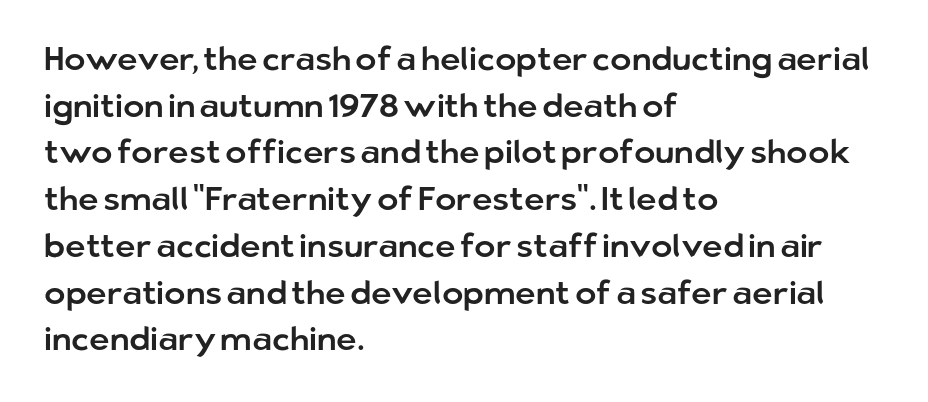
The image shows 32 px sans-serif type, upright; set left-aligned, normal line spacing (1.46x), normal letter spacing, not underlined; low stroke contrast and a medium x-height.
